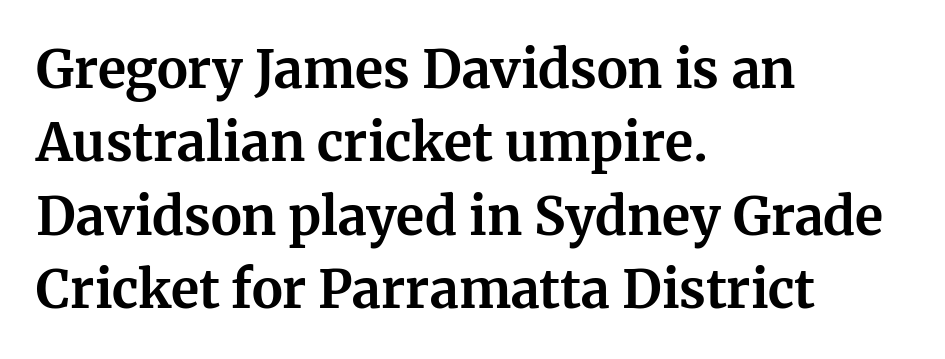
{"serif": "yes", "italic": "no", "bold": "yes", "weight": "bold", "width": "normal", "stroke_contrast": "medium", "x_height": "medium", "monospaced": "no", "underline": "no", "align": "left", "line_spacing": "normal", "line_spacing_ratio": 1.41, "letter_spacing": "normal", "letter_spacing_em": 0.0, "glyph_px": 52}
